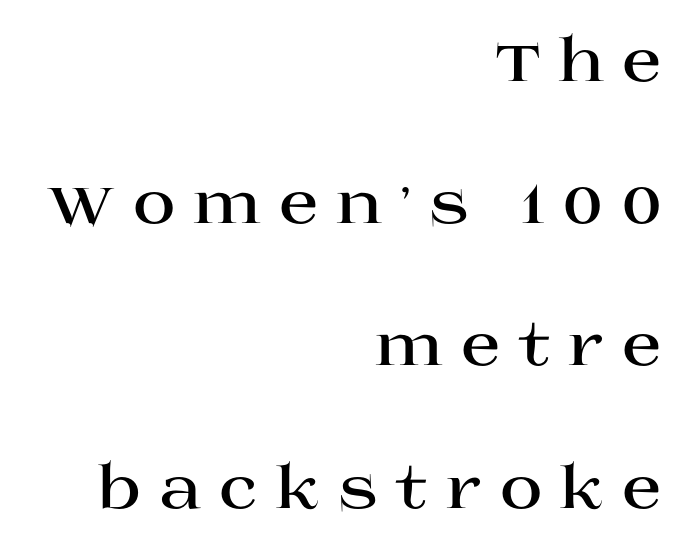
{"serif": "yes", "italic": "no", "bold": "yes", "weight": "bold", "width": "wide", "stroke_contrast": "high", "x_height": "large", "monospaced": "no", "underline": "no", "align": "right", "line_spacing": "loose", "line_spacing_ratio": 2.41, "letter_spacing": "wide", "letter_spacing_em": 0.29, "glyph_px": 59}
